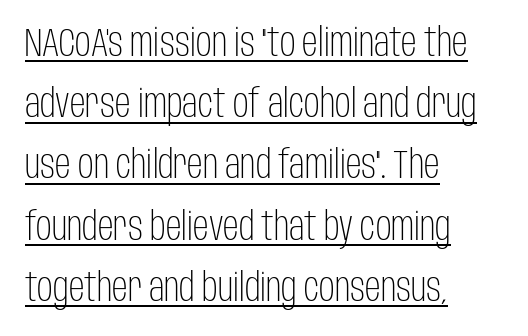
Q: Is the text bold? A: No.
Q: Is the text italic (slanted)? A: No, it is upright.
Q: Is the typeface a serif or a sans-serif typeface? A: Sans-serif.
Q: Is the text underlined? A: Yes.
Q: How is the paragraph aligned? A: Left-aligned.
Q: Is the spacing between letters normal or unusually wide? A: Normal.
Q: Is the spacing between lines tight, normal or loose? A: Normal.
Q: Width (condensed, normal, or wide)? A: Condensed.
Q: Stroke contrast? A: Low.
Q: x-height? A: Large.
Q: Monospaced? A: No.
